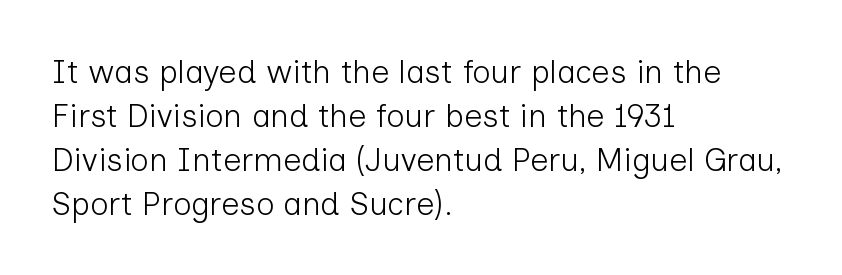
Think of a printed novel: that variable character pitch is what you see here. Characters follow at the spacing the type designer built in. The lettering holds an erect, upright posture throughout. The text was rendered using a sans face with plain stroke endings. The foot of each line stays bare and open. Nothing heavy about these letters — not bold at all.
